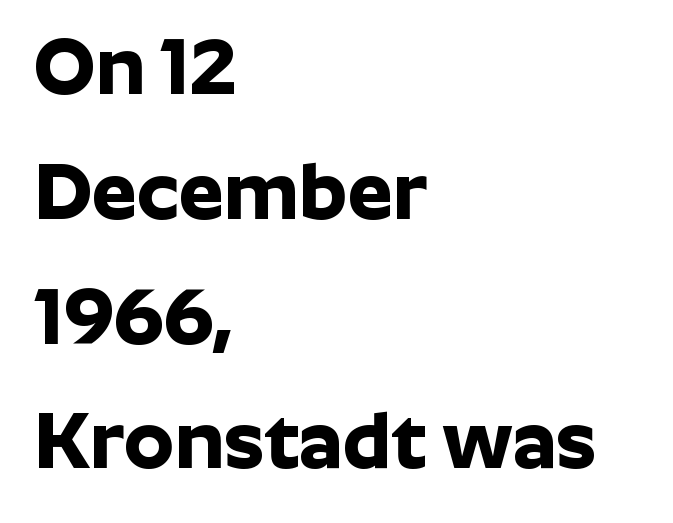
{"serif": "no", "italic": "no", "bold": "yes", "weight": "bold", "width": "normal", "stroke_contrast": "low", "x_height": "medium", "monospaced": "no", "underline": "no", "align": "left", "line_spacing": "normal", "line_spacing_ratio": 1.56, "letter_spacing": "normal", "letter_spacing_em": 0.0, "glyph_px": 80}
